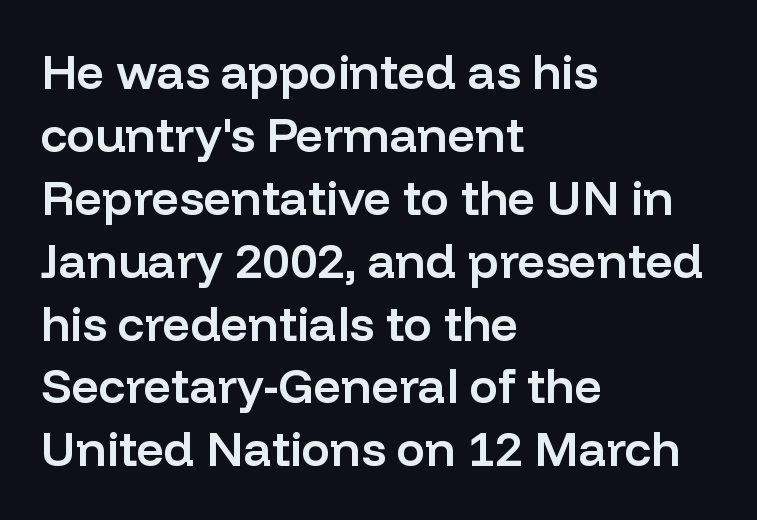
{"serif": "no", "italic": "no", "bold": "semi", "weight": "semibold", "width": "normal", "stroke_contrast": "low", "x_height": "medium", "monospaced": "no", "underline": "no", "align": "left", "line_spacing": "normal", "line_spacing_ratio": 1.31, "letter_spacing": "normal", "letter_spacing_em": 0.0, "glyph_px": 48}
